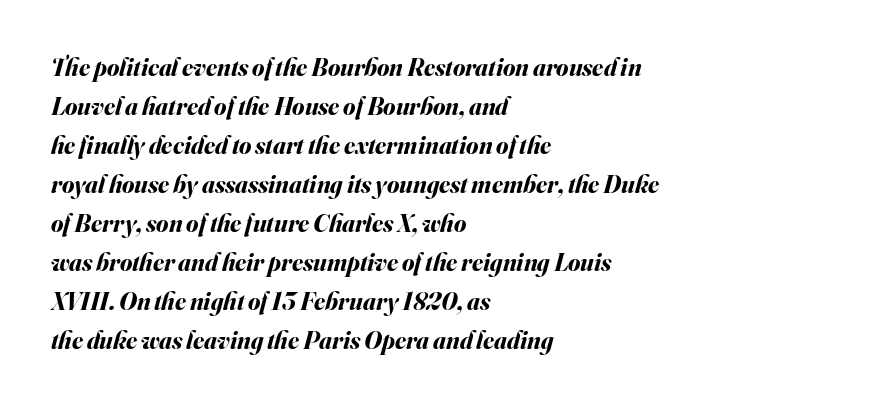
Weight: bold. Style check: oblique. This rendering features lettering with no underline. Reading down the column, the eye jumps a familiar distance to each next line. Is the letter spacing exaggerated? No — it looks like the ordinary default. These lines stack with their left ends in a neat column.
